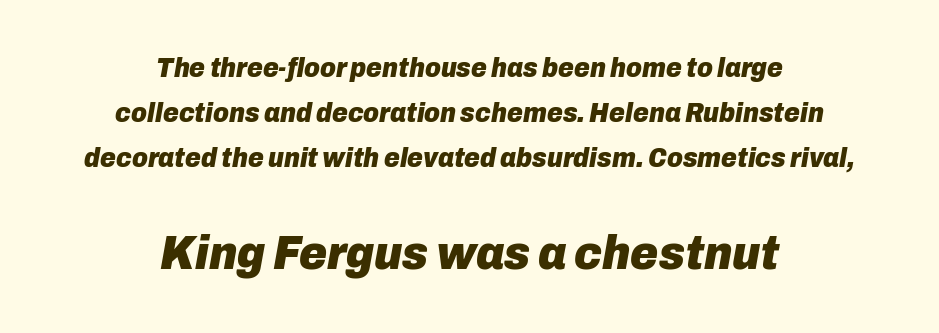
The image shows 48 px heavy type, italic (leaning right); set centered, normal line spacing (1.66x), normal letter spacing, not underlined; the second (bottom) block is 1.78x larger; low stroke contrast and a medium x-height.
